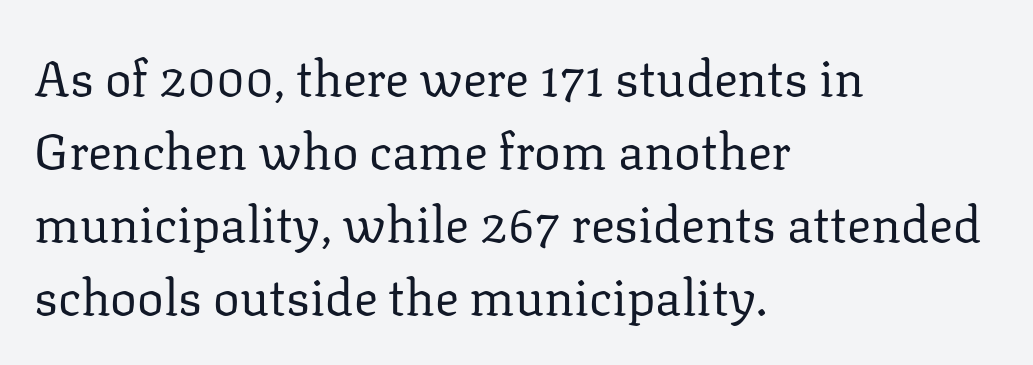
{"serif": "yes", "italic": "no", "bold": "no", "weight": "regular", "width": "normal", "stroke_contrast": "low", "x_height": "medium", "monospaced": "no", "underline": "no", "align": "left", "line_spacing": "normal", "line_spacing_ratio": 1.46, "letter_spacing": "normal", "letter_spacing_em": 0.0, "glyph_px": 50}
